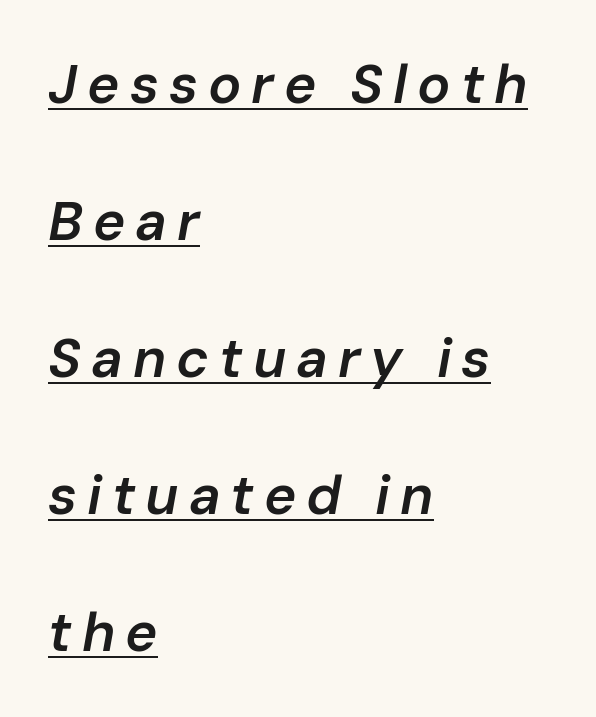
Loosely led — the rows are spread out. Typesetter's note: demi weight, one step under bold. Beneath each row of characters lies a ruled line. Spacing verdict: proportional, widths tailored to each character. Line starts are locked; line ends wander.
